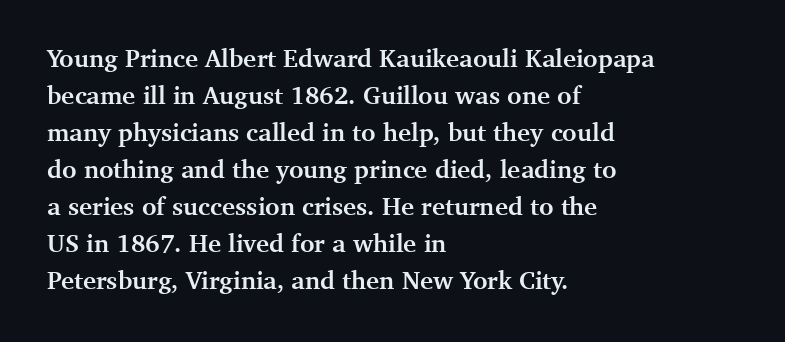
Q: Is the text bold? A: Yes.
Q: Is the text italic (slanted)? A: No, it is upright.
Q: Is the text underlined? A: No.
Q: How is the paragraph aligned? A: Left-aligned.
Q: Is the spacing between letters normal or unusually wide? A: Normal.
Q: Is the spacing between lines tight, normal or loose? A: Normal.
